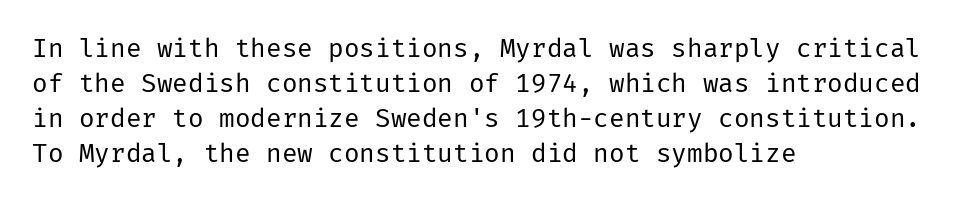
How are the letters spaced? Ordinarily, with no added tracking. Has an underline been added? It has not. Honestly, the row spacing looks completely unremarkable. The font is comparable to plain body text, perhaps lighter. Visually the block forms a straight wall on the left and a jagged coastline on the right.
